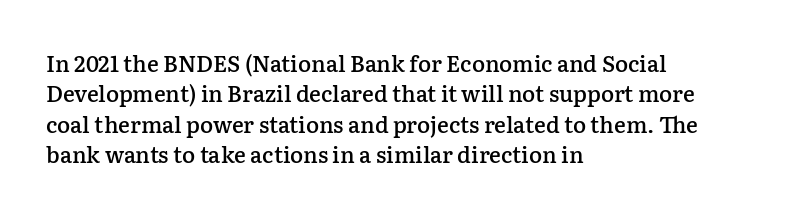
Q: Is the text bold? A: Semi-bold.
Q: Is the text italic (slanted)? A: No, it is upright.
Q: Is the text underlined? A: No.
Q: How is the paragraph aligned? A: Left-aligned.
Q: Is the spacing between letters normal or unusually wide? A: Normal.
Q: Is the spacing between lines tight, normal or loose? A: Normal.
